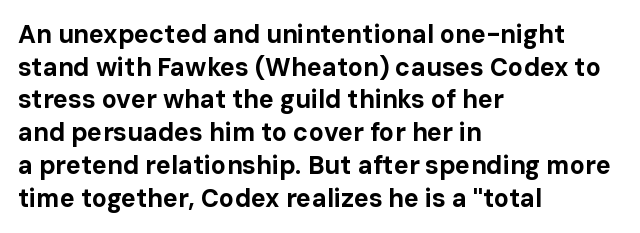
The image shows 25 px bold type, upright; set left-aligned, normal line spacing (1.31x), normal letter spacing, not underlined.
